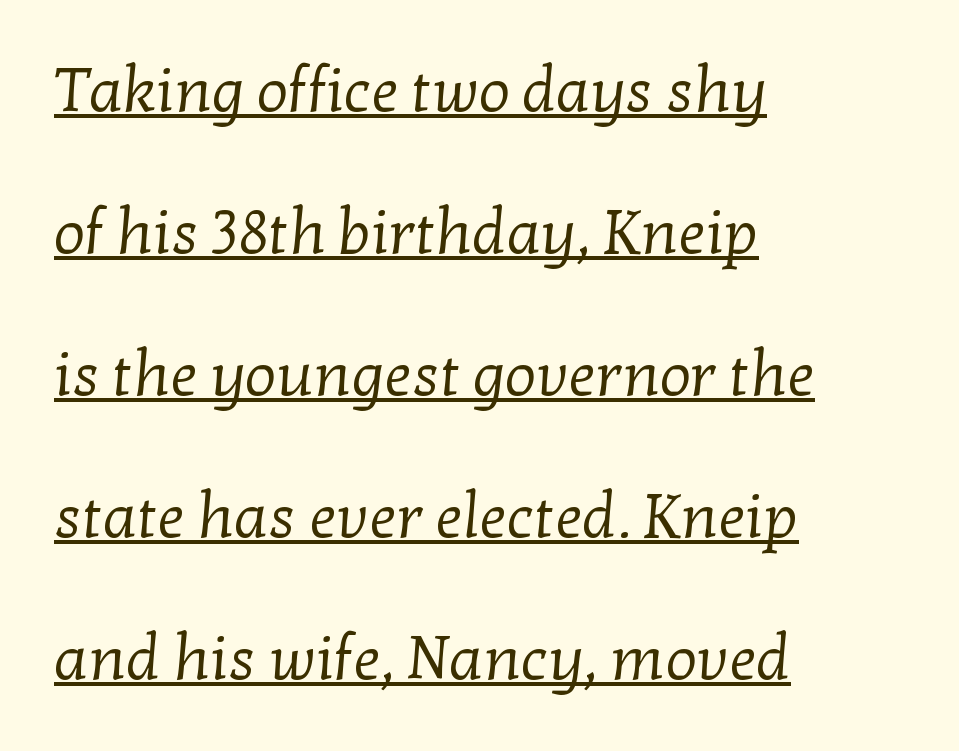
Q: Is the text bold? A: No.
Q: Is the typeface a serif or a sans-serif typeface? A: Serif.
Q: Is the text underlined? A: Yes.
Q: How is the paragraph aligned? A: Left-aligned.
Q: Is the spacing between letters normal or unusually wide? A: Normal.
Q: Is the spacing between lines tight, normal or loose? A: Loose.
Q: Width (condensed, normal, or wide)? A: Normal.
Q: Stroke contrast? A: Low.
Q: x-height? A: Medium.
Q: Monospaced? A: No.
